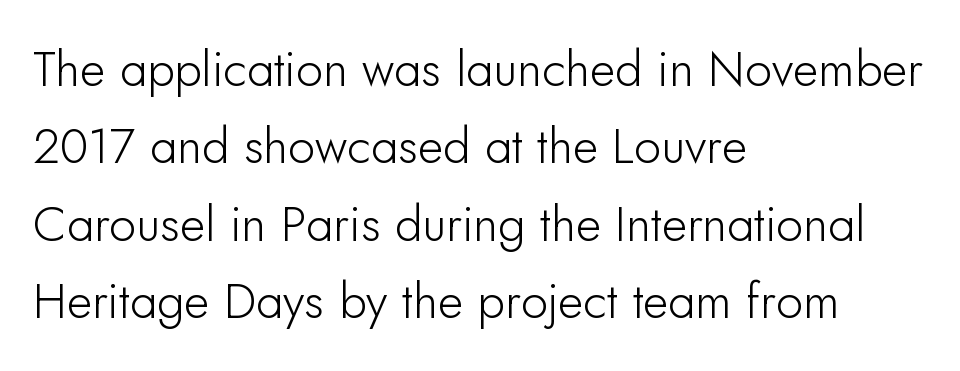
Q: Is the text italic (slanted)? A: No, it is upright.
Q: Is the typeface a serif or a sans-serif typeface? A: Sans-serif.
Q: Is the text underlined? A: No.
Q: How is the paragraph aligned? A: Left-aligned.
Q: Is the spacing between letters normal or unusually wide? A: Normal.
Q: Is the spacing between lines tight, normal or loose? A: Normal.
Q: Width (condensed, normal, or wide)? A: Normal.
Q: Stroke contrast? A: Low.
Q: x-height? A: Small.
Q: Monospaced? A: No.
